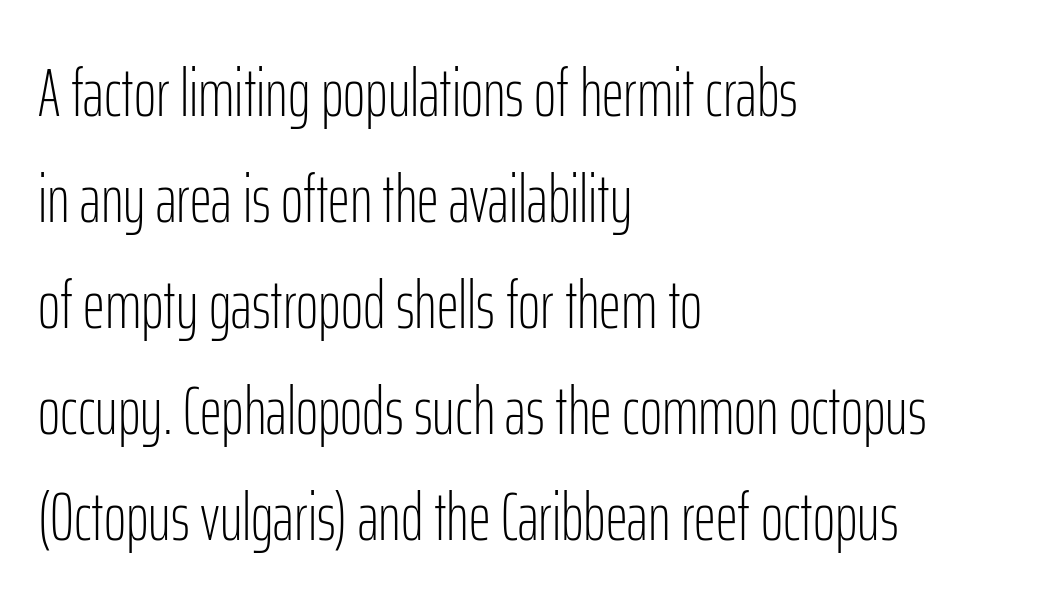
{"serif": "no", "italic": "no", "bold": "no", "weight": "light", "width": "condensed", "stroke_contrast": "low", "x_height": "medium", "monospaced": "no", "underline": "no", "align": "left", "line_spacing": "normal", "line_spacing_ratio": 1.56, "letter_spacing": "normal", "letter_spacing_em": 0.0, "glyph_px": 68}
